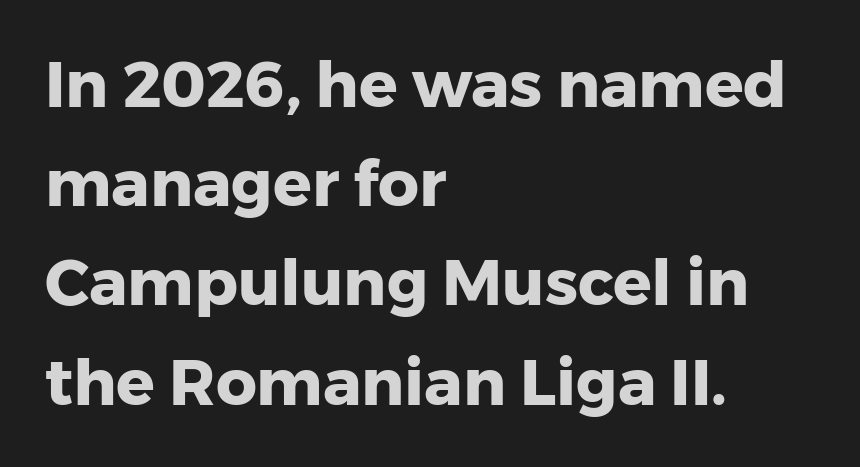
Q: Is the text bold? A: Yes.
Q: Is the text italic (slanted)? A: No, it is upright.
Q: Is the typeface a serif or a sans-serif typeface? A: Sans-serif.
Q: Is the text underlined? A: No.
Q: How is the paragraph aligned? A: Left-aligned.
Q: Is the spacing between letters normal or unusually wide? A: Normal.
Q: Is the spacing between lines tight, normal or loose? A: Normal.
Q: Width (condensed, normal, or wide)? A: Normal.
Q: Stroke contrast? A: Low.
Q: x-height? A: Medium.
Q: Monospaced? A: No.
